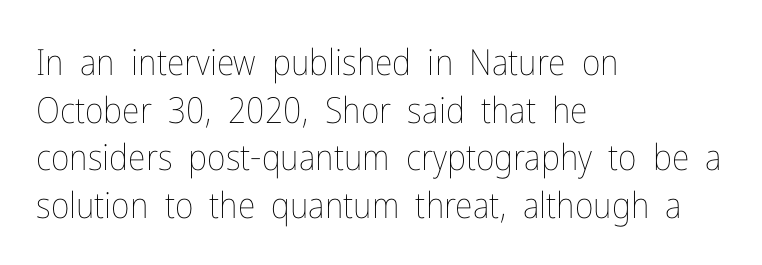
Q: Is the text bold? A: No.
Q: Is the text italic (slanted)? A: No, it is upright.
Q: Is the text underlined? A: No.
Q: How is the paragraph aligned? A: Left-aligned.
Q: Is the spacing between letters normal or unusually wide? A: Normal.
Q: Is the spacing between lines tight, normal or loose? A: Normal.
Q: Width (condensed, normal, or wide)? A: Condensed.
Q: Stroke contrast? A: Low.
Q: x-height? A: Medium.
Q: Monospaced? A: No.
